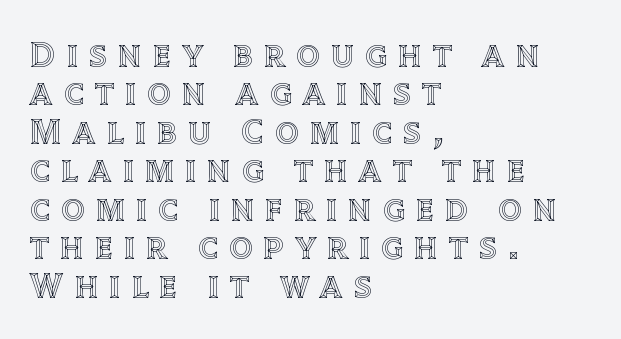
The image shows 37 px text type, upright; set left-aligned, tight line spacing (1.04x), unusually wide letter spacing (+0.3 em), not underlined; a large x-height.
